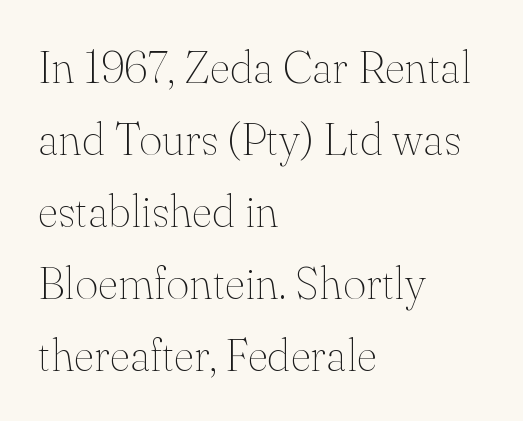
Q: Is the text bold? A: No.
Q: Is the text italic (slanted)? A: No, it is upright.
Q: Is the typeface a serif or a sans-serif typeface? A: Serif.
Q: Is the text underlined? A: No.
Q: How is the paragraph aligned? A: Left-aligned.
Q: Is the spacing between letters normal or unusually wide? A: Normal.
Q: Is the spacing between lines tight, normal or loose? A: Normal.
Q: Width (condensed, normal, or wide)? A: Normal.
Q: Stroke contrast? A: Medium.
Q: x-height? A: Small.
Q: Monospaced? A: No.
